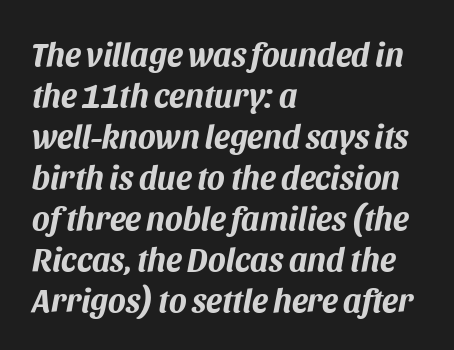
Q: Is the text bold? A: Yes.
Q: Is the text italic (slanted)? A: Yes, it leans right by about 11 degrees.
Q: Is the text underlined? A: No.
Q: How is the paragraph aligned? A: Left-aligned.
Q: Is the spacing between letters normal or unusually wide? A: Normal.
Q: Width (condensed, normal, or wide)? A: Normal.
Q: Stroke contrast? A: Medium.
Q: x-height? A: Large.
Q: Monospaced? A: No.
